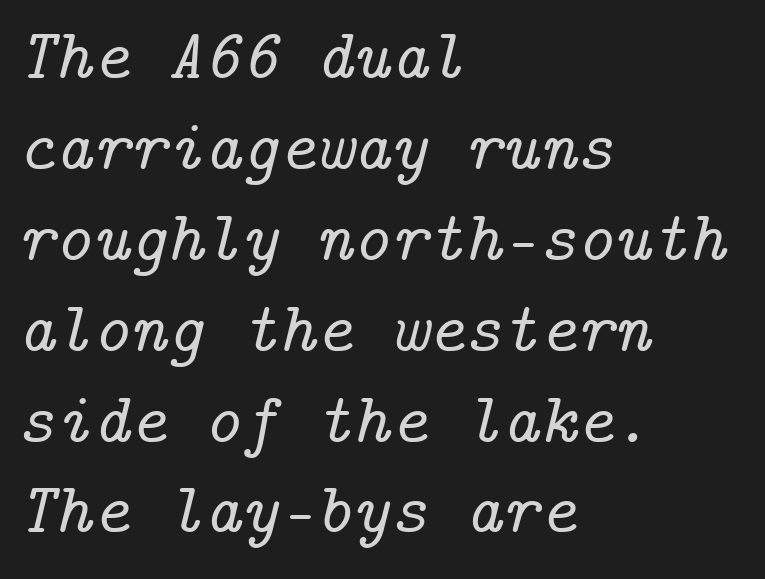
The axis of the letterforms is tilted away from vertical. The lines in this sample share a left origin and differ only in where they stop. Typographically, this falls in the serif category. Honestly, there is no underline to notice here at all.
